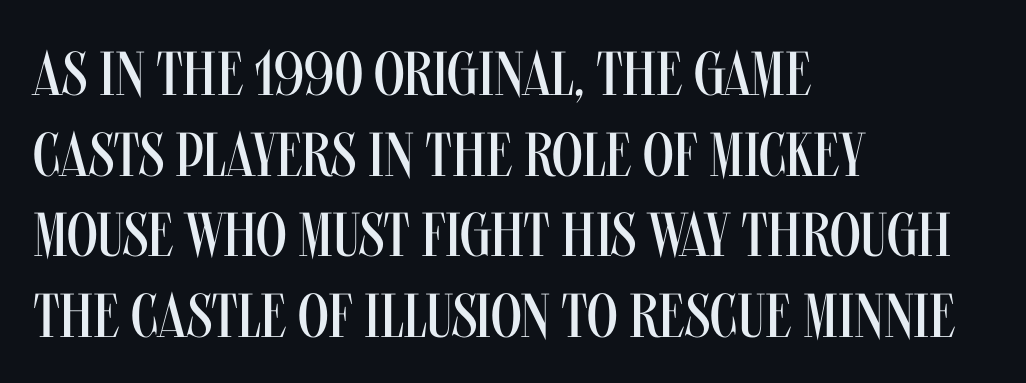
Horizontally, the lines are justified to the leading edge only. Italic: no, the glyphs are upright roman. Examine the stroke ends and you'll find no serifs. Regular leading. Nobody drew a line under any word here.
